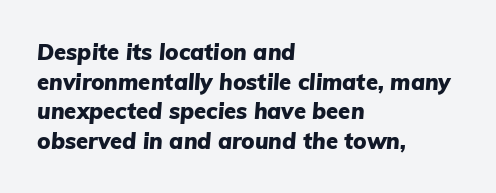
This rendering leaves character spacing at its baseline value. The glyphs look as if they've been sheared to an angle. A classic flush-left, rag-right setting is used for this passage. Summary of vertical rhythm: regular, with standard interline spacing. How heavy is the stroke? Heavy — this is a bold. A bare baseline throughout the passage.
